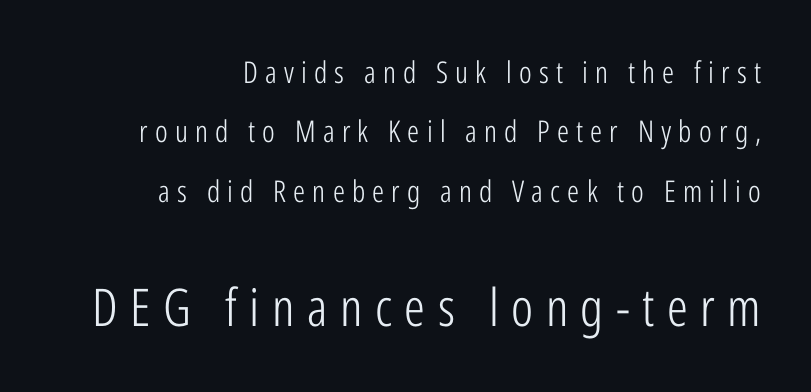
If you squint, the bottom block still reads clearly — it's the larger of the two. Leading is clearly above the norm, producing a sparse column. Stroke terminals: plain, sans-serif. Where is the straight margin? On the right. The glyphs are unaccompanied by any horizontal stroke below them. No italicization has been applied; the sample stays upright.
